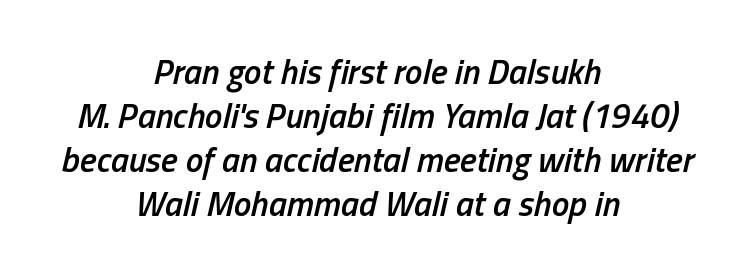
The image shows 35 px semibold, condensed type, italic (leaning right); set centered, normal line spacing (1.26x), normal letter spacing, not underlined; low stroke contrast and a medium x-height.
